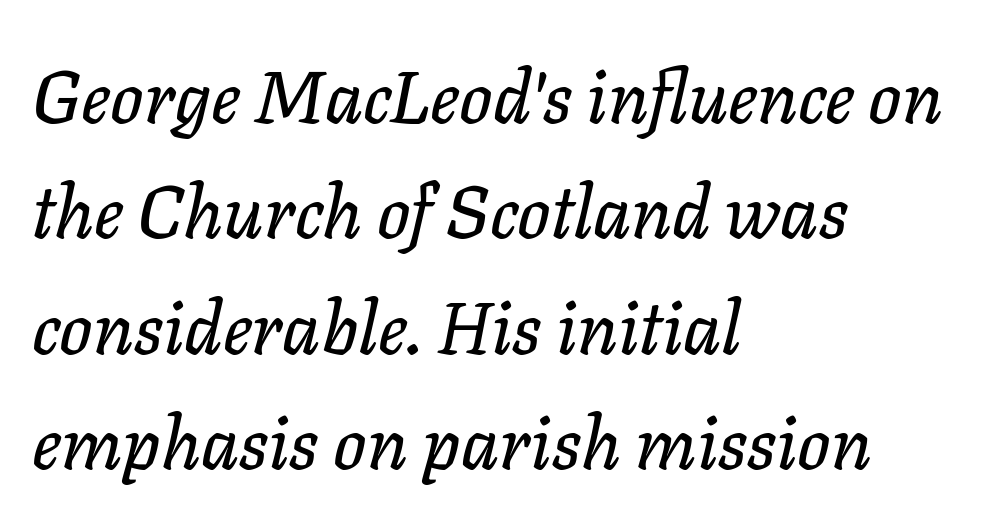
Q: Is the text italic (slanted)? A: Yes, it leans right by about 11 degrees.
Q: Is the text underlined? A: No.
Q: How is the paragraph aligned? A: Left-aligned.
Q: Is the spacing between letters normal or unusually wide? A: Normal.
Q: Is the spacing between lines tight, normal or loose? A: Normal.
Q: Width (condensed, normal, or wide)? A: Normal.
Q: Stroke contrast? A: Low.
Q: x-height? A: Medium.
Q: Monospaced? A: No.
